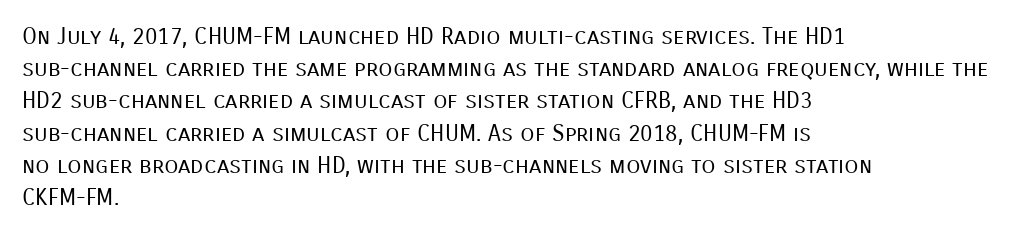
Q: Is the text bold? A: No.
Q: Is the text italic (slanted)? A: No, it is upright.
Q: Is the text underlined? A: No.
Q: How is the paragraph aligned? A: Left-aligned.
Q: Is the spacing between letters normal or unusually wide? A: Normal.
Q: Is the spacing between lines tight, normal or loose? A: Normal.
